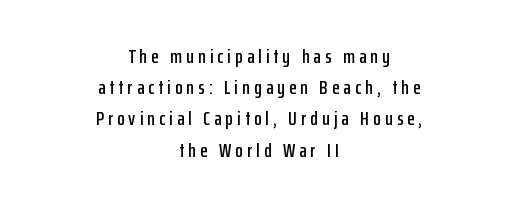
Horizontal alignment here is central, giving a formal, balanced look. Every character sits straight up, as roman type does. Lines of text with bare space underneath. Short note: letters widely spaced. Honestly, the row spacing looks completely unremarkable.
